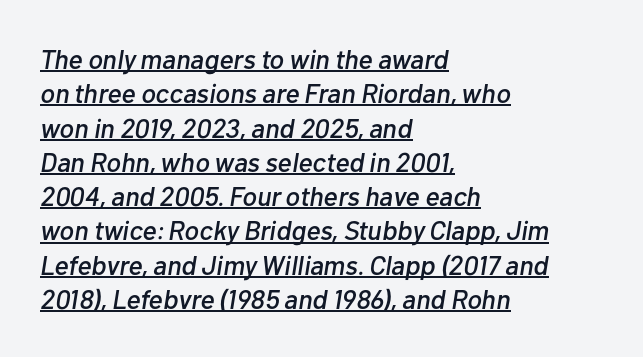
The image shows 27 px text type, italic (leaning right); set left-aligned, normal line spacing (1.27x), normal letter spacing, underlined.
